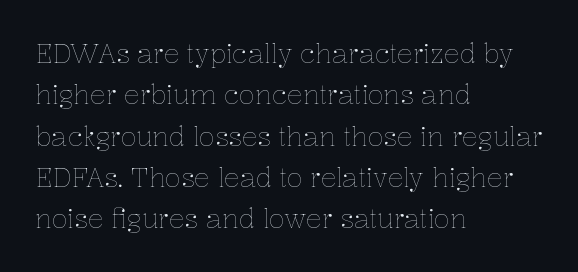
Q: Is the text bold? A: No.
Q: Is the text italic (slanted)? A: No, it is upright.
Q: Is the text underlined? A: No.
Q: How is the paragraph aligned? A: Left-aligned.
Q: Is the spacing between letters normal or unusually wide? A: Normal.
Q: Is the spacing between lines tight, normal or loose? A: Normal.
